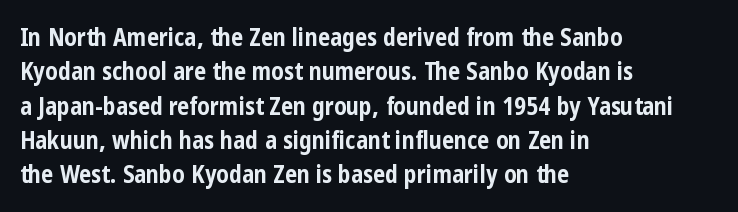
The image shows 24 px bold type, upright; set left-aligned, normal line spacing (1.43x), normal letter spacing, not underlined.
